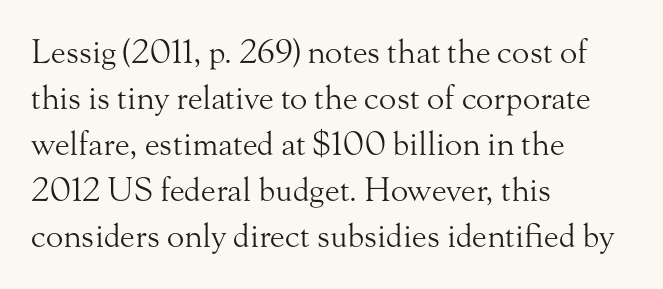
Q: Is the text bold? A: No.
Q: Is the text italic (slanted)? A: No, it is upright.
Q: Is the typeface a serif or a sans-serif typeface? A: Serif.
Q: Is the text underlined? A: No.
Q: How is the paragraph aligned? A: Left-aligned.
Q: Is the spacing between letters normal or unusually wide? A: Normal.
Q: Is the spacing between lines tight, normal or loose? A: Normal.
Q: Width (condensed, normal, or wide)? A: Normal.
Q: Stroke contrast? A: Medium.
Q: x-height? A: Small.
Q: Monospaced? A: No.
